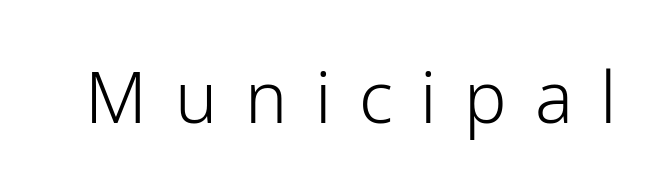
Q: Is the text bold? A: No.
Q: Is the text italic (slanted)? A: No, it is upright.
Q: Is the typeface a serif or a sans-serif typeface? A: Sans-serif.
Q: Is the text underlined? A: No.
Q: Is the spacing between letters normal or unusually wide? A: Unusually wide.
Q: Width (condensed, normal, or wide)? A: Normal.
Q: Stroke contrast? A: Low.
Q: x-height? A: Medium.
Q: Monospaced? A: No.
